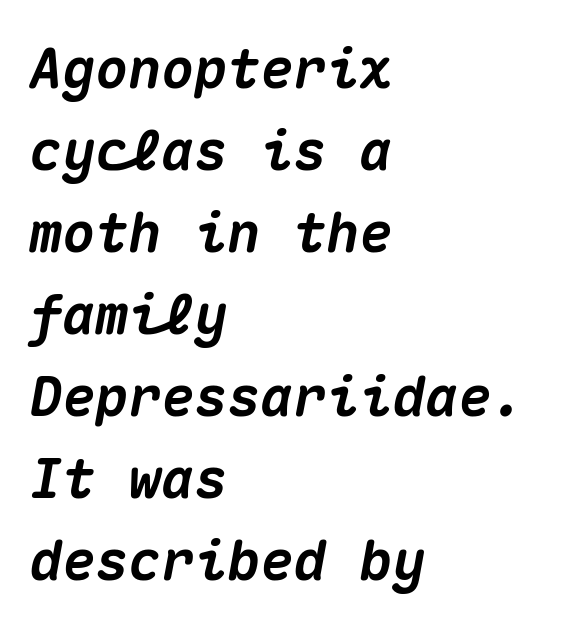
The image shows 55 px heavy type, italic (leaning right), monospaced; set left-aligned, normal line spacing (1.49x), normal letter spacing, not underlined; medium stroke contrast and a medium x-height.
